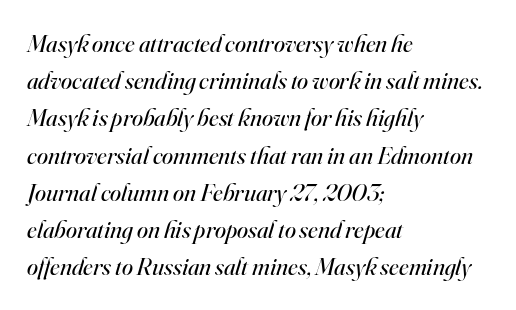
{"italic": "yes", "lean": "right", "slant_degrees": 16, "bold": "no", "underline": "no", "align": "left", "line_spacing": "normal", "line_spacing_ratio": 1.49, "letter_spacing": "normal", "letter_spacing_em": 0.0, "glyph_px": 25}
